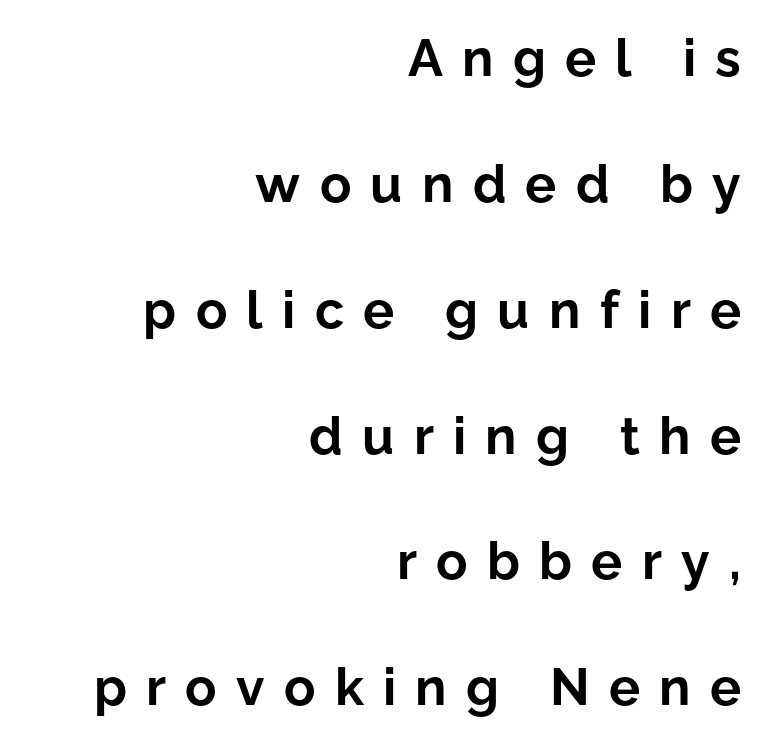
I'd describe the lettering as bold — thick and assertive. Reading down the block, your eye finds every line finishing at a fixed right position. No italicization has been applied; the sample stays upright. The block of text is sparse from top to bottom, with ample space between rows.
